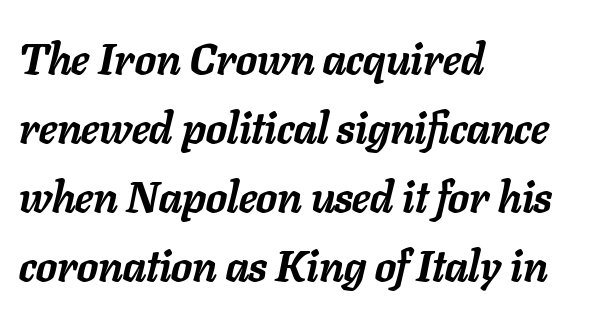
One glance says typical: line gaps are just what's usual. These lines were composed using italics. Short note: letters normally spaced. Is the block centered? No — it sits flush against the left margin.
